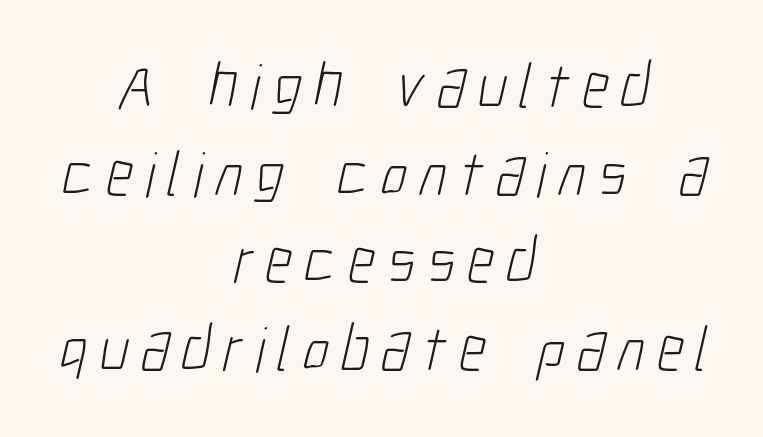
What's the leading like? Ordinary, nothing unusual. Underline: absent. Both edges are ragged and mirror each other, which tells us the setting is centered. Each letter's strokes conclude bluntly, with no projecting serifs.
